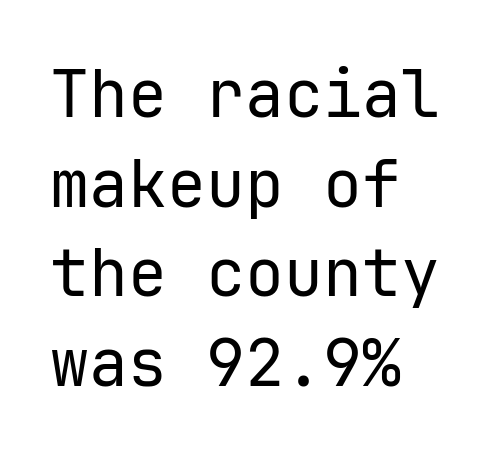
The image shows 65 px regular-weight sans-serif type, upright, monospaced; set left-aligned, normal line spacing (1.38x), normal letter spacing, not underlined; low stroke contrast and a medium x-height.
